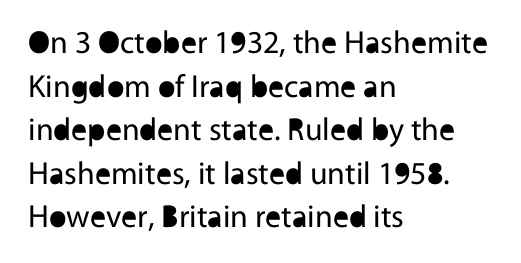
Ordinary non-slanted type is in use. The letters advance in unequal steps, a hallmark of proportional type. The rendering anchors every line to the left-hand side. You can tell from the bare stems that sans-serif type was used. The block of text has a typical density, with ordinary space between rows.
